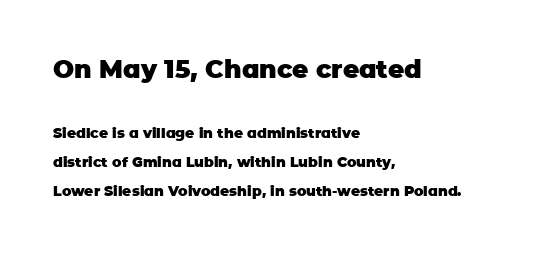
{"italic": "no", "bold": "yes", "underline": "no", "align": "left", "line_spacing": "loose", "line_spacing_ratio": 2.06, "letter_spacing": "normal", "letter_spacing_em": 0.0, "larger_block": "first", "size_ratio": 1.79, "glyph_px": 25}
